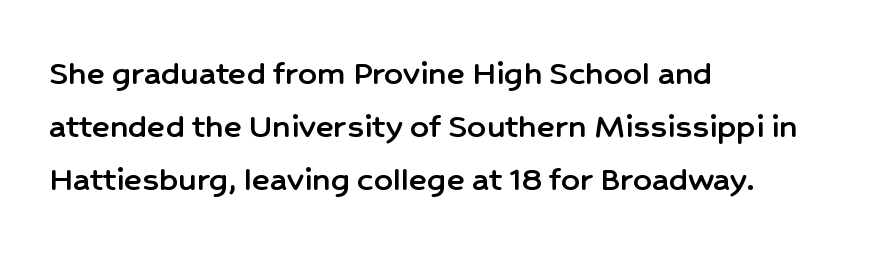
The image shows 37 px sans-serif type, upright; set left-aligned, normal line spacing (1.43x), normal letter spacing, not underlined; low stroke contrast and a medium x-height.
